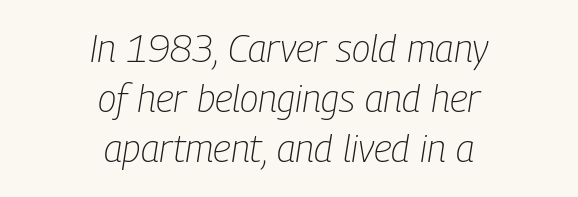
The image shows 38 px light, condensed type, italic (leaning right); set centered, normal line spacing (1.32x), normal letter spacing, not underlined; low stroke contrast and a medium x-height.
